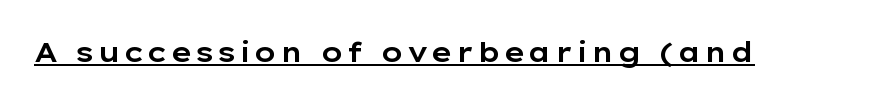
Q: Is the text italic (slanted)? A: No, it is upright.
Q: Is the typeface a serif or a sans-serif typeface? A: Sans-serif.
Q: Is the text underlined? A: Yes.
Q: Width (condensed, normal, or wide)? A: Wide.
Q: Stroke contrast? A: Low.
Q: x-height? A: Medium.
Q: Monospaced? A: No.
